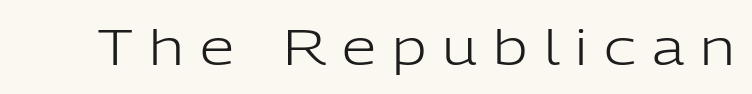
I'd call this a sans setting — the letters go barefoot. Nobody drew a line under any word here. Heaviness? Minimal to ordinary, like unemphasized prose. Looks like regular typesetting: each glyph gets only the width it needs.
